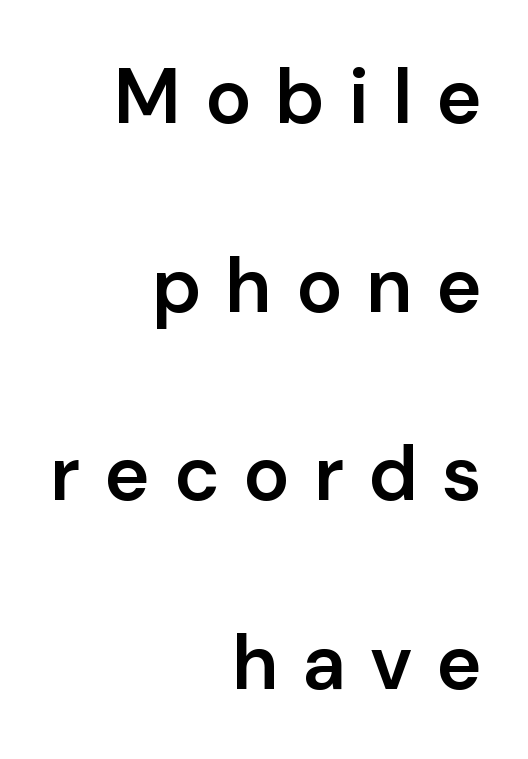
{"serif": "no", "italic": "no", "bold": "semi", "weight": "semibold", "width": "normal", "stroke_contrast": "low", "x_height": "medium", "monospaced": "no", "underline": "no", "align": "right", "line_spacing": "loose", "line_spacing_ratio": 2.45, "letter_spacing": "wide", "letter_spacing_em": 0.31, "glyph_px": 77}
